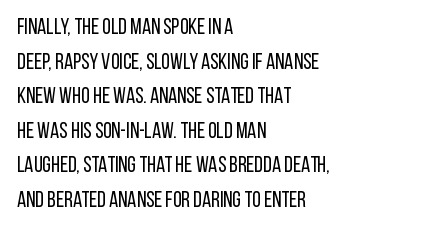
Q: Is the text bold? A: No.
Q: Is the text italic (slanted)? A: No, it is upright.
Q: Is the text underlined? A: No.
Q: How is the paragraph aligned? A: Left-aligned.
Q: Is the spacing between letters normal or unusually wide? A: Normal.
Q: Is the spacing between lines tight, normal or loose? A: Normal.
